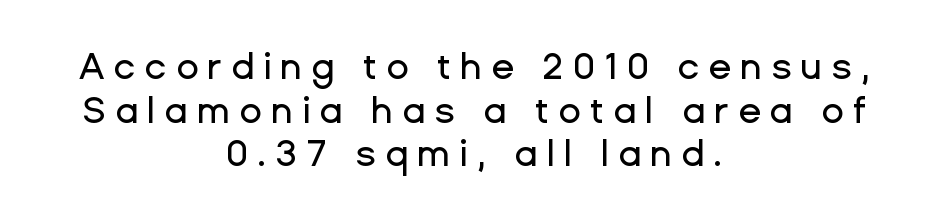
{"serif": "no", "italic": "no", "width": "normal", "stroke_contrast": "low", "x_height": "medium", "monospaced": "no", "underline": "no", "align": "center", "line_spacing_ratio": 1.18, "letter_spacing": "wide", "letter_spacing_em": 0.24, "glyph_px": 37}
